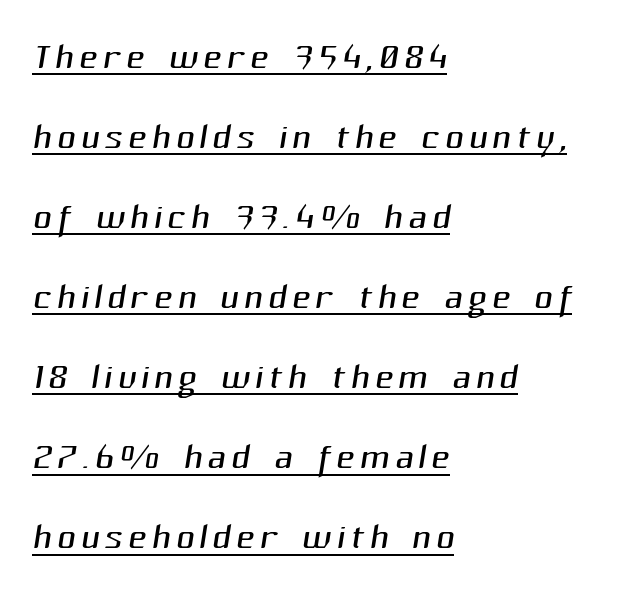
{"serif": "no", "bold": "no", "weight": "light", "width": "normal", "stroke_contrast": "medium", "x_height": "medium", "monospaced": "no", "underline": "yes", "align": "left", "line_spacing": "normal", "line_spacing_ratio": 1.57, "glyph_px": 51}
